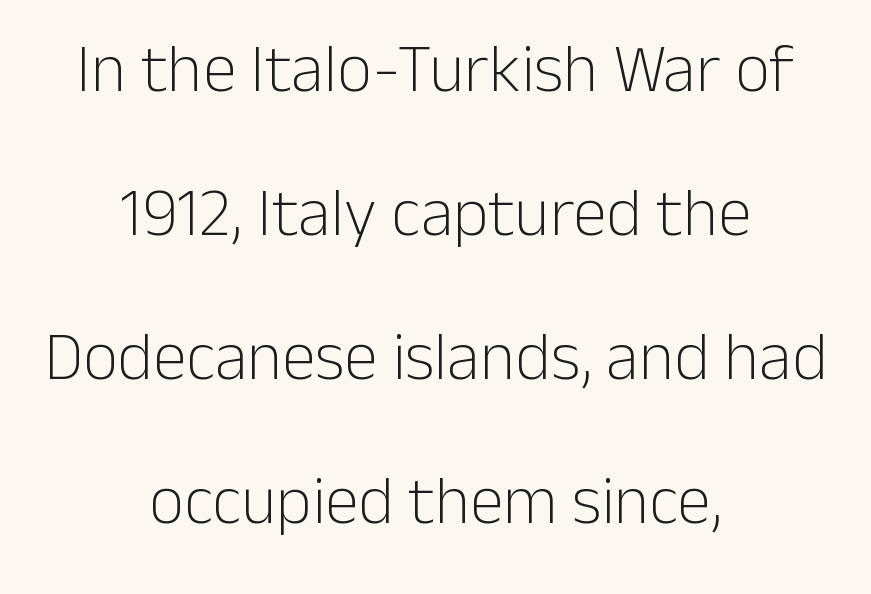
Q: Is the text bold? A: No.
Q: Is the text italic (slanted)? A: No, it is upright.
Q: Is the typeface a serif or a sans-serif typeface? A: Sans-serif.
Q: Is the text underlined? A: No.
Q: How is the paragraph aligned? A: Centered.
Q: Is the spacing between letters normal or unusually wide? A: Normal.
Q: Is the spacing between lines tight, normal or loose? A: Loose.
Q: Width (condensed, normal, or wide)? A: Normal.
Q: Stroke contrast? A: Low.
Q: x-height? A: Medium.
Q: Monospaced? A: No.
